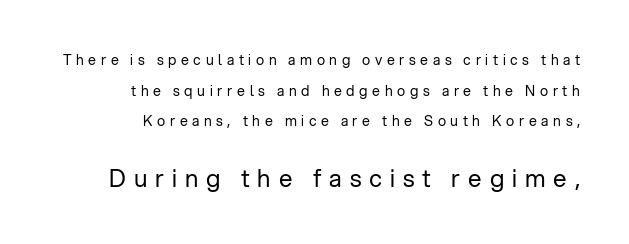
If you drew a ruler down the right edge, every line would touch it. This is roman type, the default non-slanted kind. Whoever set this chose breathing room over compactness in the vertical rhythm. Glance below the letters and you will spot only blank space. Words appear elongated and porous because spacing is wide. Is this a heavy cut? Hardly; it is regular or lighter.
